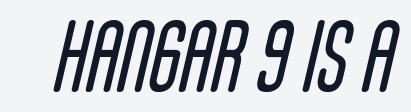
Q: Is the text bold? A: No.
Q: Is the typeface a serif or a sans-serif typeface? A: Sans-serif.
Q: Is the text underlined? A: No.
Q: Is the spacing between letters normal or unusually wide? A: Normal.
Q: Width (condensed, normal, or wide)? A: Condensed.
Q: Stroke contrast? A: Low.
Q: x-height? A: Large.
Q: Monospaced? A: No.
